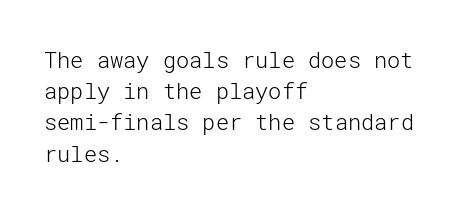
The image shows 22 px text type, upright; set left-aligned, normal line spacing (1.42x), normal letter spacing, not underlined.
